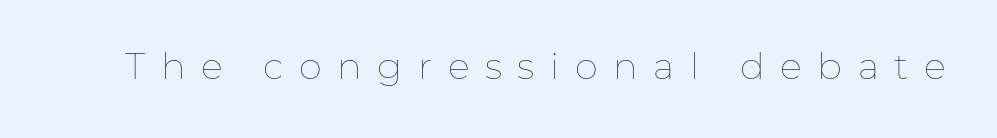
{"italic": "no", "bold": "no", "weight": "thin", "width": "normal", "stroke_contrast": "low", "x_height": "medium", "monospaced": "no", "underline": "no", "letter_spacing": "wide", "letter_spacing_em": 0.42, "glyph_px": 37}
